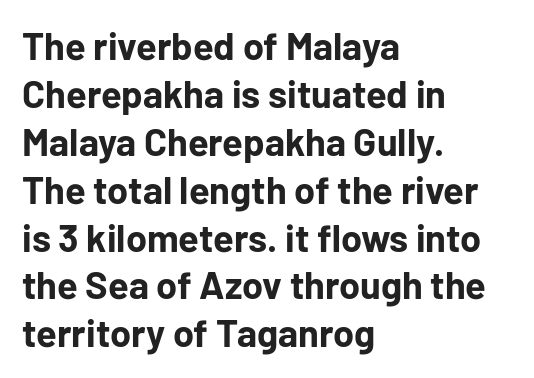
The image shows 38 px bold sans-serif type, upright; set left-aligned, normal line spacing (1.26x), normal letter spacing, not underlined; low stroke contrast and a medium x-height.
